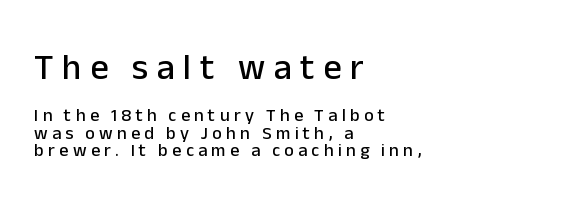
The image shows 36 px sans-serif type, upright; set left-aligned, tight line spacing (0.98x), unusually wide letter spacing (+0.24 em), not underlined; the first (top) block is 2.0x larger; low stroke contrast and a medium x-height.
